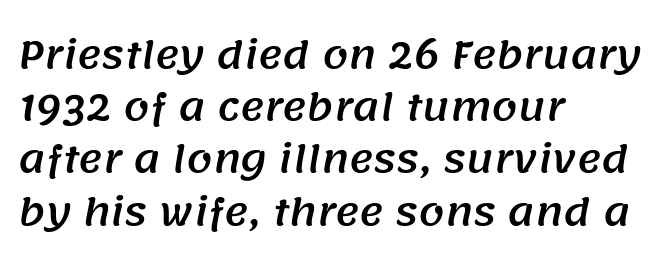
{"serif": "no", "width": "normal", "stroke_contrast": "medium", "x_height": "large", "monospaced": "no", "underline": "no", "align": "left", "line_spacing": "normal", "line_spacing_ratio": 1.41, "letter_spacing": "normal", "letter_spacing_em": 0.0, "glyph_px": 37}
